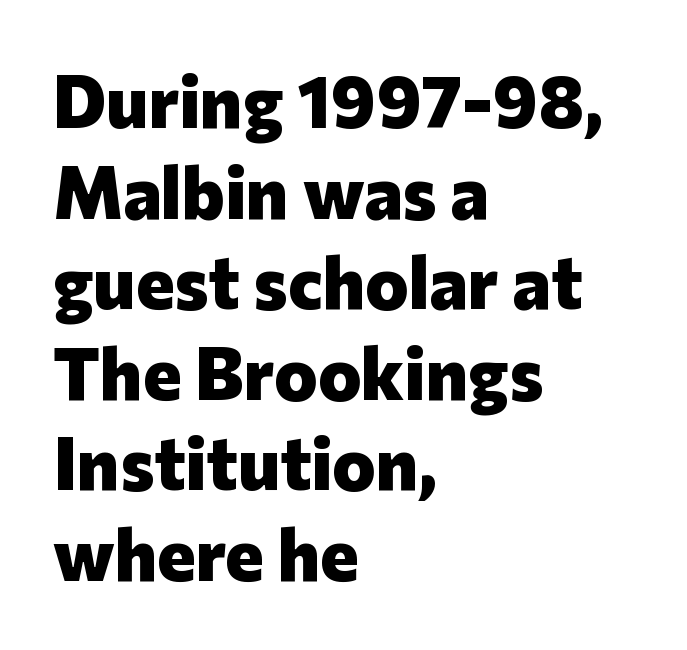
{"serif": "no", "italic": "no", "bold": "yes", "weight": "heavy", "width": "normal", "stroke_contrast": "low", "x_height": "medium", "monospaced": "no", "underline": "no", "align": "left", "line_spacing_ratio": 1.24, "letter_spacing": "normal", "letter_spacing_em": 0.0, "glyph_px": 73}
